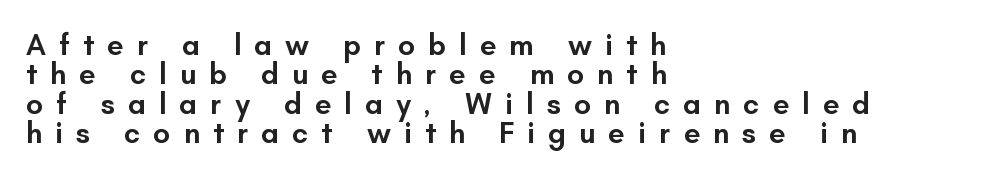
{"serif": "no", "italic": "no", "bold": "semi", "weight": "semibold", "width": "normal", "stroke_contrast": "low", "x_height": "small", "monospaced": "no", "underline": "no", "align": "left", "line_spacing": "tight", "line_spacing_ratio": 0.98, "letter_spacing": "wide", "letter_spacing_em": 0.43, "glyph_px": 30}
